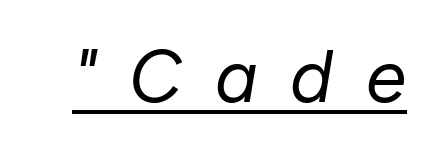
Q: Is the text bold? A: No.
Q: Is the text italic (slanted)? A: Yes, it leans right by about 10 degrees.
Q: Is the text underlined? A: Yes.
Q: Is the spacing between letters normal or unusually wide? A: Unusually wide.
Q: Width (condensed, normal, or wide)? A: Normal.
Q: Stroke contrast? A: Low.
Q: x-height? A: Medium.
Q: Monospaced? A: No.
